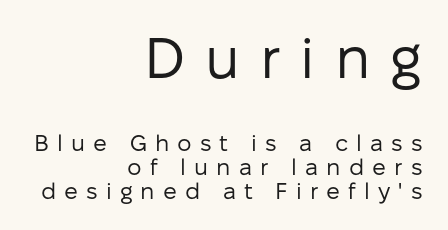
Tracking here is generous; glyphs stand well apart from one another. Observe the absence of serifs on each vertical stroke in this sample. Do the letters lean? They stand straight. Horizontal bands of white between lines are thin slivers. No word sits above an underline.
